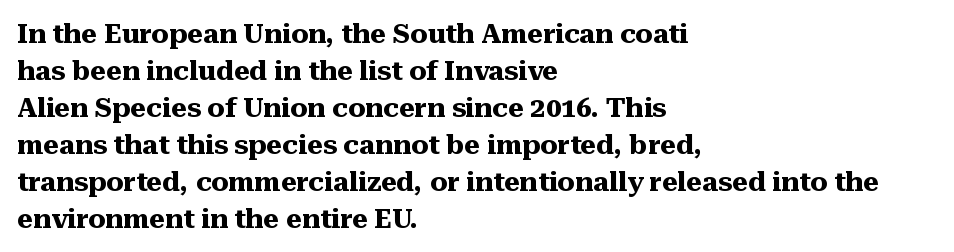
{"italic": "no", "bold": "yes", "underline": "no", "align": "left", "line_spacing": "normal", "line_spacing_ratio": 1.37, "letter_spacing": "normal", "letter_spacing_em": 0.0, "glyph_px": 27}
